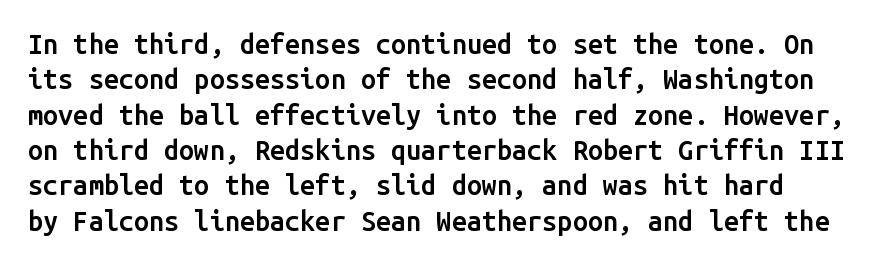
{"italic": "no", "bold": "semi", "underline": "no", "line_spacing": "normal", "line_spacing_ratio": 1.31, "letter_spacing": "normal", "letter_spacing_em": 0.0, "glyph_px": 27}
